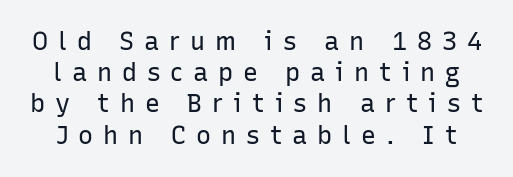
Each row of text sits above clean, open space. The strokes are not fattened; the text isn't bold. Summary of vertical rhythm: regular, with standard interline spacing. The letters stand upright; this is a roman face. What stands out about the letter spacing? Its width — letters are far apart.
